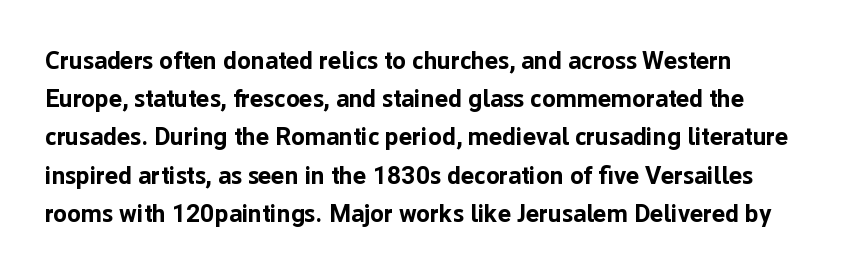
The image shows 25 px bold type, upright; set normal line spacing (1.53x), normal letter spacing, not underlined.
